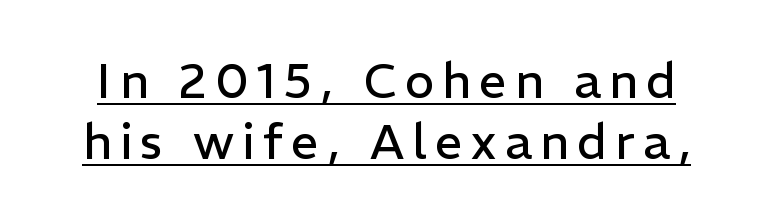
{"serif": "no", "italic": "no", "bold": "no", "weight": "regular", "width": "normal", "stroke_contrast": "low", "x_height": "medium", "monospaced": "no", "underline": "yes", "line_spacing_ratio": 1.24, "glyph_px": 49}
